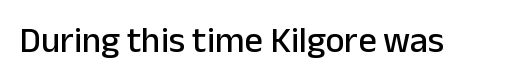
{"serif": "no", "italic": "no", "width": "normal", "stroke_contrast": "low", "x_height": "medium", "monospaced": "no", "underline": "no", "letter_spacing": "normal", "letter_spacing_em": 0.0, "glyph_px": 36}
